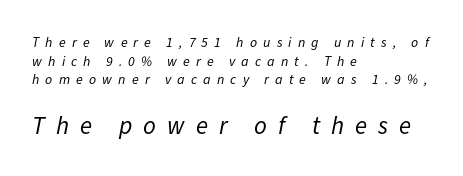
{"italic": "yes", "lean": "right", "slant_degrees": 11, "bold": "no", "underline": "no", "align": "left", "line_spacing": "normal", "line_spacing_ratio": 1.33, "letter_spacing": "wide", "letter_spacing_em": 0.44, "larger_block": "second", "size_ratio": 1.79, "glyph_px": 25}
